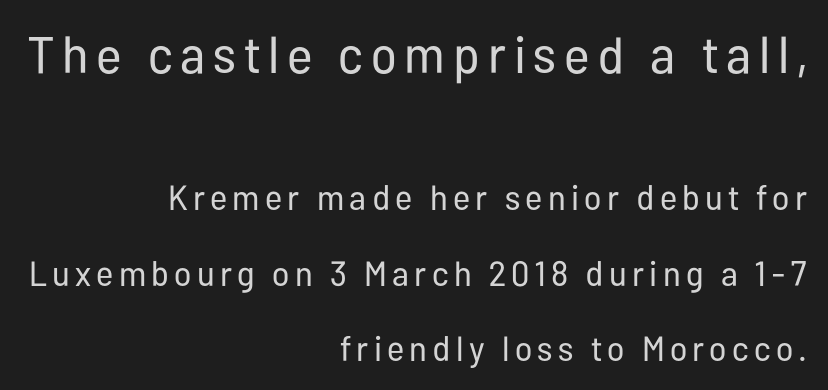
Q: Is the text bold? A: No.
Q: Is the text italic (slanted)? A: No, it is upright.
Q: Is the typeface a serif or a sans-serif typeface? A: Sans-serif.
Q: Is the text underlined? A: No.
Q: How is the paragraph aligned? A: Right-aligned.
Q: Is the spacing between lines tight, normal or loose? A: Loose.
Q: Which block of text is set in a larger size, the first (top) or the second (bottom)? A: The first (top) one.
Q: Width (condensed, normal, or wide)? A: Condensed.
Q: Stroke contrast? A: Low.
Q: x-height? A: Medium.
Q: Monospaced? A: No.
